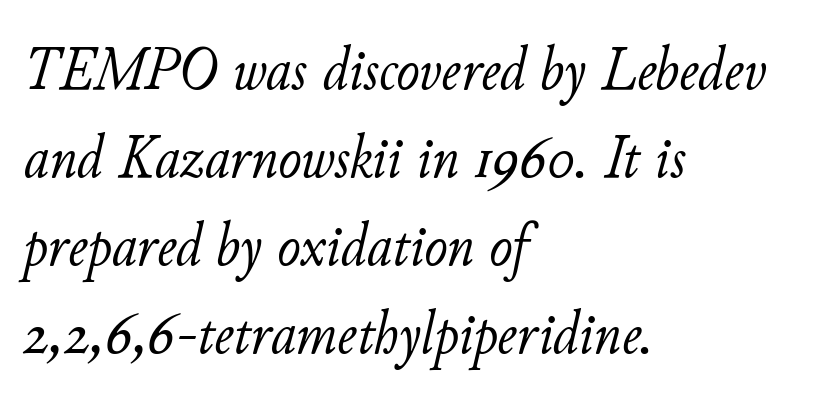
This rendering features lettering with no underline. Note the varied advance widths — an 'i' is clearly narrower than an 'm'. The specimen reads as italic at a glance. This sample uses plain, unmodified letter spacing. Every row of glyphs begins at an identical x-position on the left.
